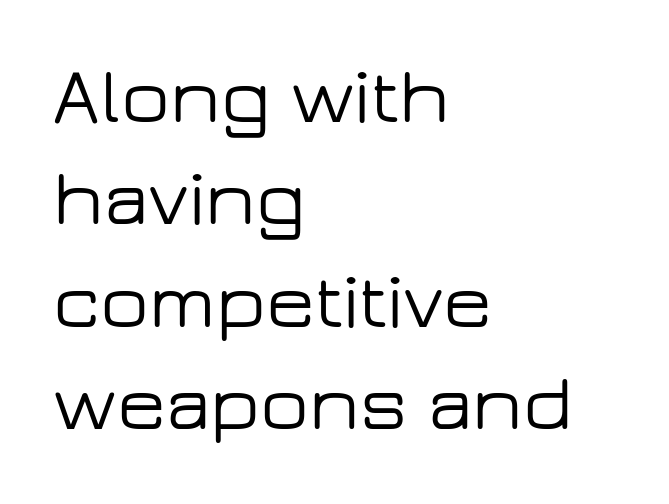
The image shows 80 px wide sans-serif type, upright; set left-aligned, normal line spacing (1.28x), normal letter spacing, not underlined; low stroke contrast and a medium x-height.
